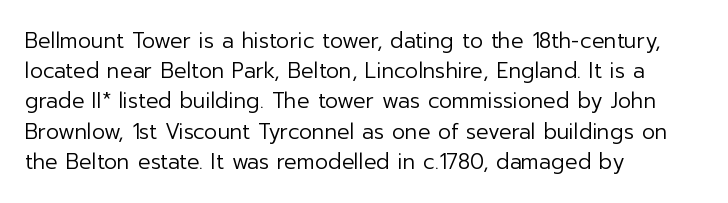
The image shows 21 px text type, upright; set left-aligned, normal line spacing (1.44x), normal letter spacing, not underlined.
